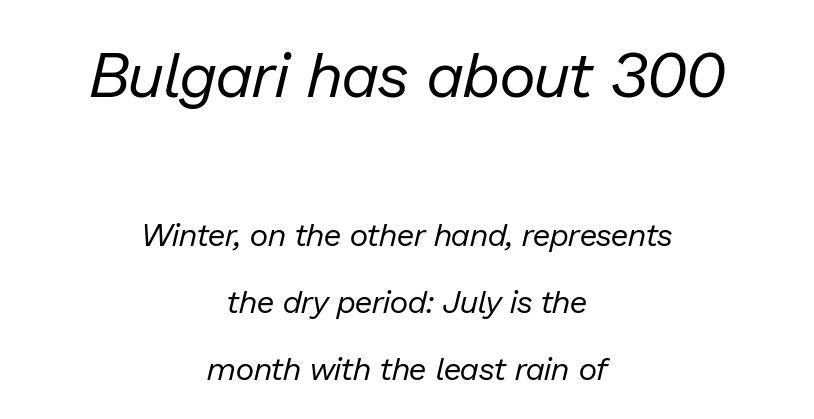
Q: Is the text bold? A: No.
Q: Is the text italic (slanted)? A: Yes, it leans right by about 13 degrees.
Q: Is the text underlined? A: No.
Q: How is the paragraph aligned? A: Centered.
Q: Is the spacing between letters normal or unusually wide? A: Normal.
Q: Is the spacing between lines tight, normal or loose? A: Loose.
Q: Which block of text is set in a larger size, the first (top) or the second (bottom)? A: The first (top) one.
Q: Width (condensed, normal, or wide)? A: Normal.
Q: Stroke contrast? A: Low.
Q: x-height? A: Medium.
Q: Monospaced? A: No.
